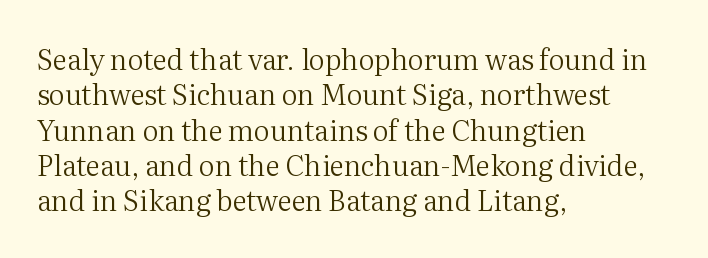
{"serif": "yes", "italic": "no", "bold": "no", "weight": "regular", "width": "normal", "stroke_contrast": "medium", "x_height": "medium", "monospaced": "no", "underline": "no", "align": "left", "line_spacing": "normal", "line_spacing_ratio": 1.26, "letter_spacing": "normal", "letter_spacing_em": 0.0, "glyph_px": 28}
